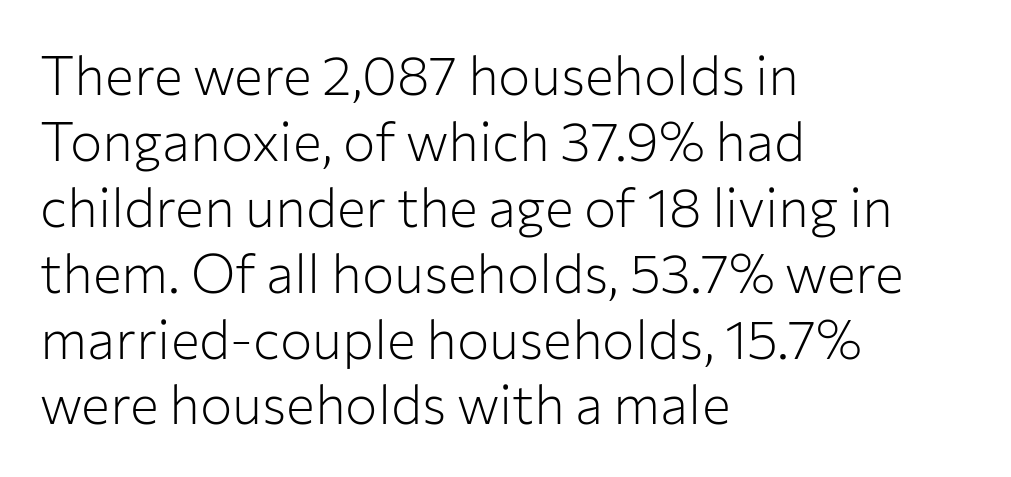
The zone under the glyphs is completely vacant. Posture: straight, roman, zero tilt. Nothing unusual about the tracking: characters are spaced as the font intends. A typesetter would call this proportional, since set widths differ per character. Check where the strokes stop: nothing finishes them off — pure sans. Nothing heavy about these letters — not bold at all.
